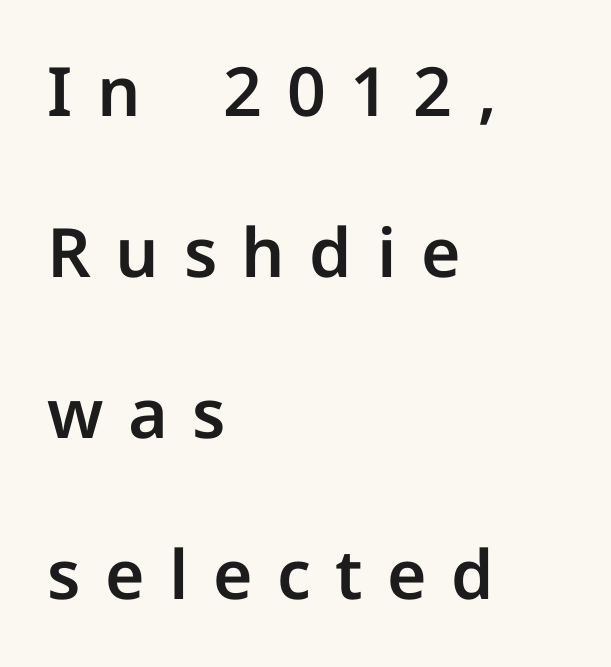
Q: Is the text italic (slanted)? A: No, it is upright.
Q: Is the typeface a serif or a sans-serif typeface? A: Sans-serif.
Q: Is the text underlined? A: No.
Q: How is the paragraph aligned? A: Left-aligned.
Q: Is the spacing between letters normal or unusually wide? A: Unusually wide.
Q: Is the spacing between lines tight, normal or loose? A: Loose.
Q: Width (condensed, normal, or wide)? A: Normal.
Q: Stroke contrast? A: Low.
Q: x-height? A: Medium.
Q: Monospaced? A: No.
